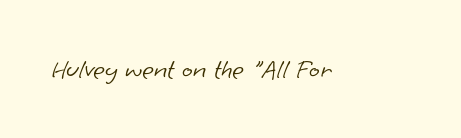
{"serif": "no", "bold": "no", "weight": "light", "width": "normal", "stroke_contrast": "low", "x_height": "small", "monospaced": "no", "underline": "no", "letter_spacing": "normal", "letter_spacing_em": 0.0, "glyph_px": 28}
